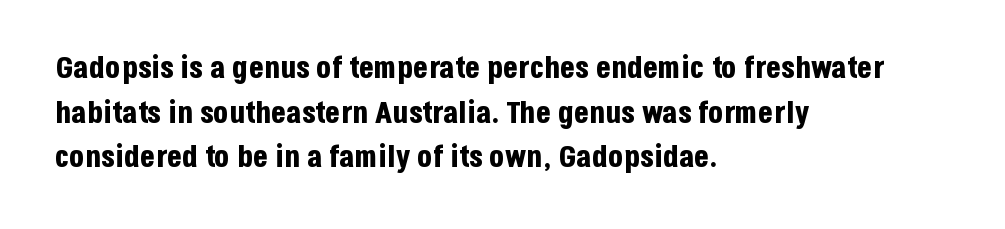
The image shows 31 px bold, condensed sans-serif type, upright; set left-aligned, normal line spacing (1.44x), normal letter spacing, not underlined; low stroke contrast and a large x-height.
